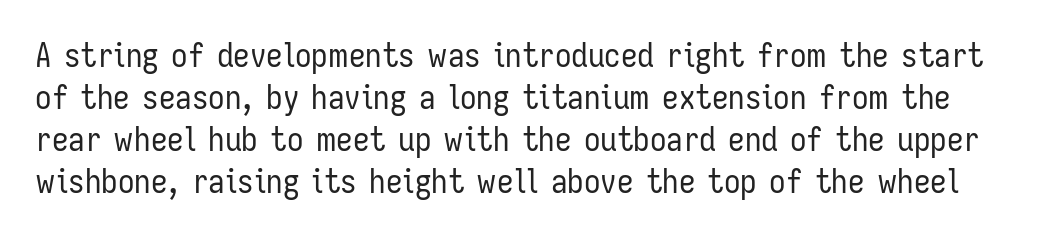
Q: Is the text bold? A: No.
Q: Is the text italic (slanted)? A: No, it is upright.
Q: Is the typeface a serif or a sans-serif typeface? A: Sans-serif.
Q: Is the text underlined? A: No.
Q: Is the spacing between letters normal or unusually wide? A: Normal.
Q: Is the spacing between lines tight, normal or loose? A: Normal.
Q: Width (condensed, normal, or wide)? A: Condensed.
Q: Stroke contrast? A: Low.
Q: x-height? A: Medium.
Q: Monospaced? A: No.
